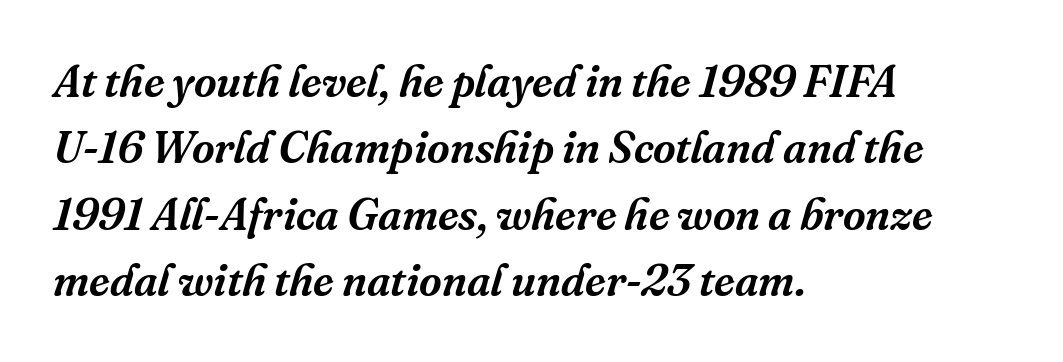
A classic flush-left, rag-right setting is used for this passage. The rendering applies a slant to the glyphs. This sample keeps an unexceptional amount of space between lines. This sample uses plain, unmodified letter spacing. The characters display serif detailing at their extremities.
